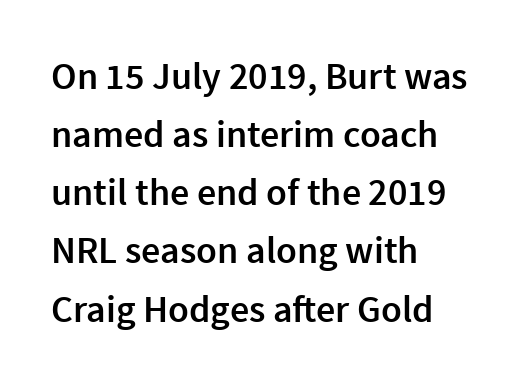
Q: Is the text bold? A: Semi-bold.
Q: Is the text italic (slanted)? A: No, it is upright.
Q: Is the typeface a serif or a sans-serif typeface? A: Sans-serif.
Q: Is the text underlined? A: No.
Q: How is the paragraph aligned? A: Left-aligned.
Q: Is the spacing between letters normal or unusually wide? A: Normal.
Q: Is the spacing between lines tight, normal or loose? A: Normal.
Q: Width (condensed, normal, or wide)? A: Normal.
Q: x-height? A: Medium.
Q: Monospaced? A: No.
